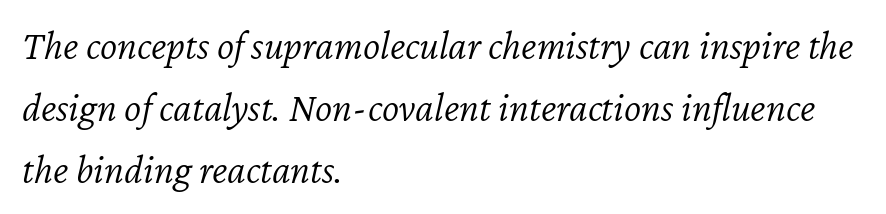
Q: Is the text bold? A: No.
Q: Is the text italic (slanted)? A: Yes, it leans right by about 12 degrees.
Q: Is the text underlined? A: No.
Q: How is the paragraph aligned? A: Left-aligned.
Q: Is the spacing between letters normal or unusually wide? A: Normal.
Q: Is the spacing between lines tight, normal or loose? A: Normal.
Q: Width (condensed, normal, or wide)? A: Normal.
Q: Stroke contrast? A: Low.
Q: x-height? A: Medium.
Q: Monospaced? A: No.
